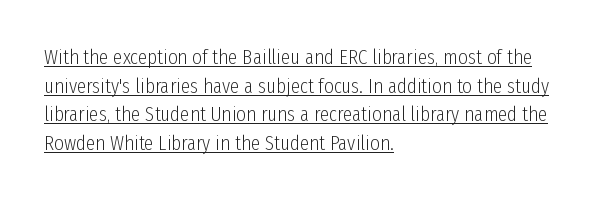
Every word sits above its own underline. A light-to-regular cut is what we see here. Words appear dense and cohesive because spacing is normal. This is the regular roman posture of the typeface.
